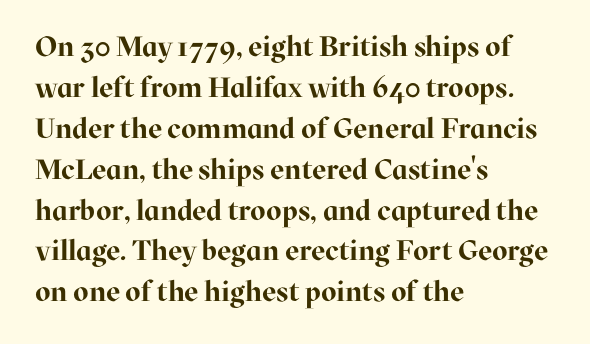
Q: Is the text bold? A: Yes.
Q: Is the text italic (slanted)? A: No, it is upright.
Q: Is the typeface a serif or a sans-serif typeface? A: Serif.
Q: Is the text underlined? A: No.
Q: How is the paragraph aligned? A: Left-aligned.
Q: Is the spacing between letters normal or unusually wide? A: Normal.
Q: Is the spacing between lines tight, normal or loose? A: Normal.
Q: Width (condensed, normal, or wide)? A: Normal.
Q: Stroke contrast? A: High.
Q: x-height? A: Medium.
Q: Monospaced? A: No.
